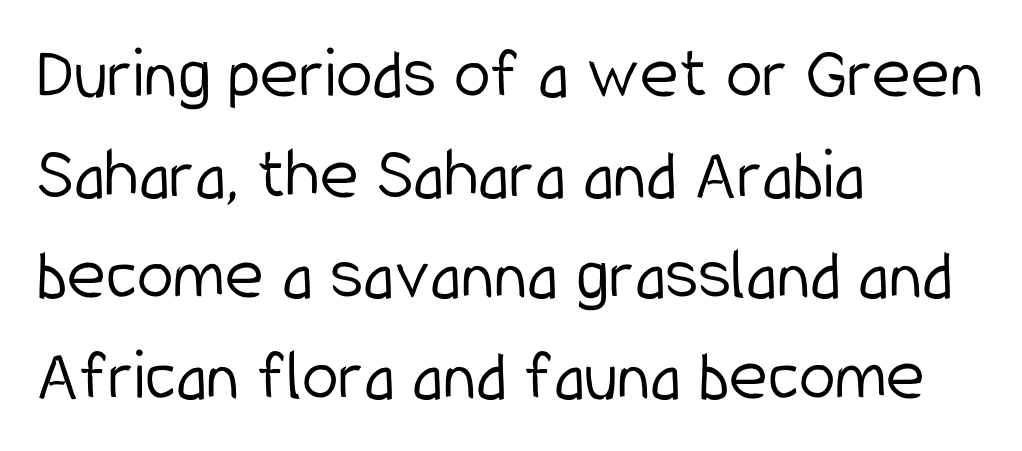
Q: Is the text bold? A: No.
Q: Is the text italic (slanted)? A: No, it is upright.
Q: Is the typeface a serif or a sans-serif typeface? A: Sans-serif.
Q: Is the text underlined? A: No.
Q: How is the paragraph aligned? A: Left-aligned.
Q: Is the spacing between letters normal or unusually wide? A: Normal.
Q: Is the spacing between lines tight, normal or loose? A: Normal.
Q: Width (condensed, normal, or wide)? A: Condensed.
Q: Stroke contrast? A: Low.
Q: x-height? A: Medium.
Q: Monospaced? A: No.
